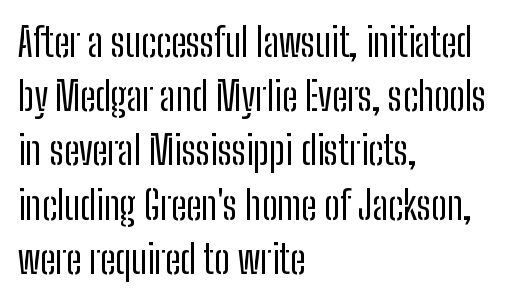
{"serif": "no", "italic": "no", "bold": "no", "weight": "regular", "width": "condensed", "stroke_contrast": "low", "x_height": "medium", "monospaced": "no", "underline": "no", "align": "left", "line_spacing": "normal", "line_spacing_ratio": 1.39, "letter_spacing": "normal", "letter_spacing_em": 0.0, "glyph_px": 39}
